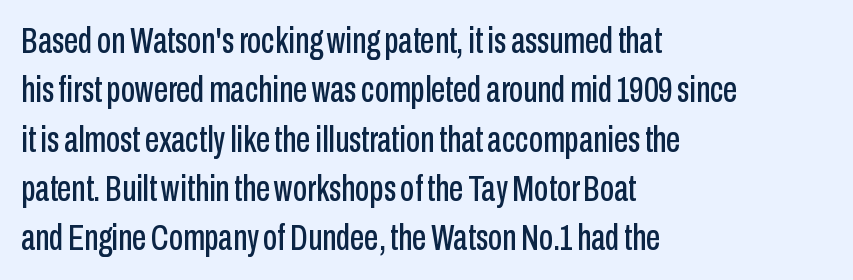
The image shows 36 px condensed sans-serif type, upright; set left-aligned, normal line spacing (1.37x), normal letter spacing, not underlined; low stroke contrast and a medium x-height.
